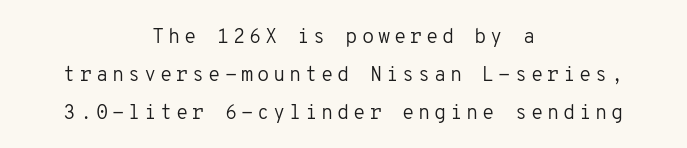
Q: Is the text bold? A: No.
Q: Is the text italic (slanted)? A: No, it is upright.
Q: Is the text underlined? A: No.
Q: How is the paragraph aligned? A: Centered.
Q: Is the spacing between lines tight, normal or loose? A: Loose.
